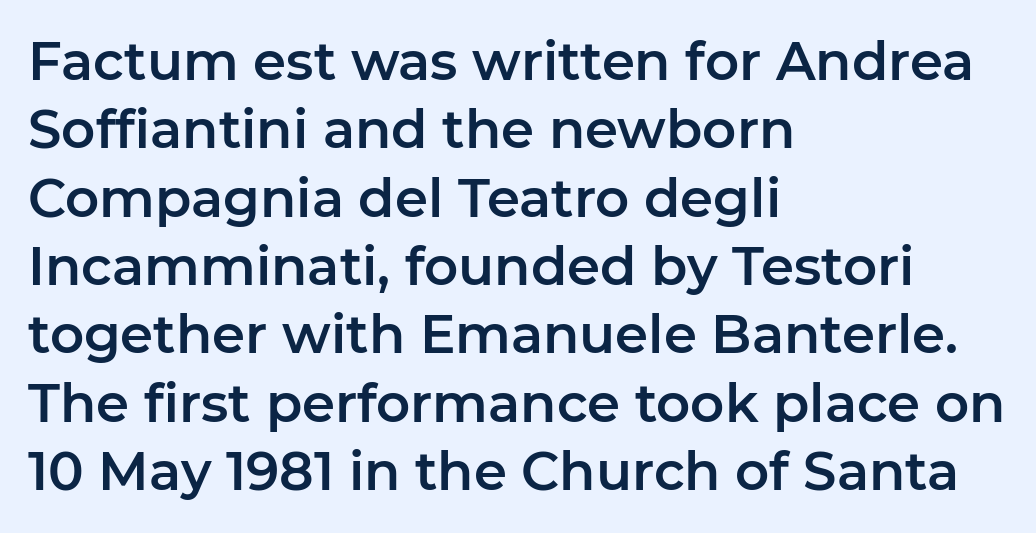
{"serif": "no", "italic": "no", "width": "normal", "stroke_contrast": "low", "x_height": "medium", "monospaced": "no", "underline": "no", "align": "left", "line_spacing": "normal", "line_spacing_ratio": 1.29, "letter_spacing": "normal", "letter_spacing_em": 0.0, "glyph_px": 53}
